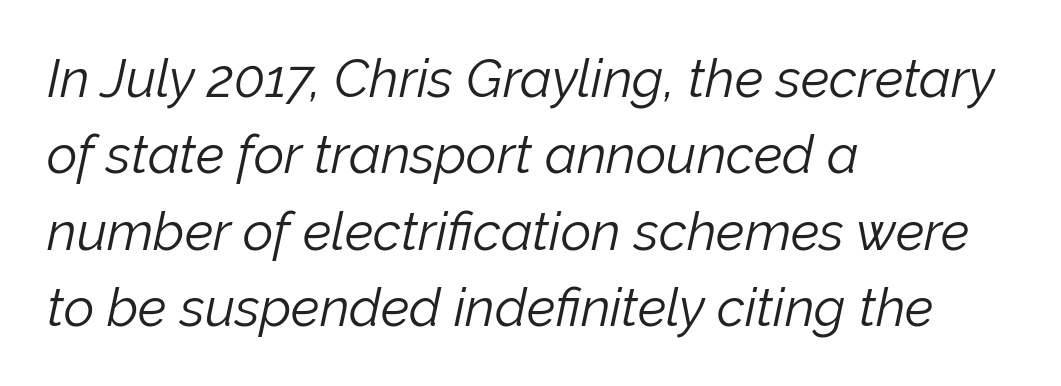
Q: Is the text bold? A: No.
Q: Is the text italic (slanted)? A: Yes, it leans right by about 12 degrees.
Q: Is the text underlined? A: No.
Q: How is the paragraph aligned? A: Left-aligned.
Q: Is the spacing between letters normal or unusually wide? A: Normal.
Q: Is the spacing between lines tight, normal or loose? A: Normal.
Q: Width (condensed, normal, or wide)? A: Normal.
Q: Stroke contrast? A: Low.
Q: x-height? A: Medium.
Q: Monospaced? A: No.
